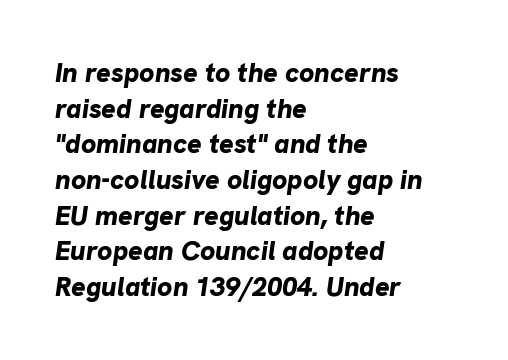
Q: Is the text bold? A: Yes.
Q: Is the text italic (slanted)? A: Yes, it leans right by about 8 degrees.
Q: Is the text underlined? A: No.
Q: How is the paragraph aligned? A: Left-aligned.
Q: Is the spacing between letters normal or unusually wide? A: Normal.
Q: Is the spacing between lines tight, normal or loose? A: Normal.
